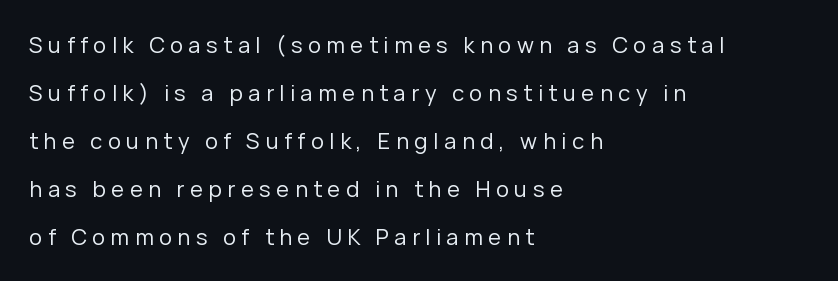
What's the leading like? Stretched, with rows far apart. Descender tails drop into unmarked territory. The letters look calm and open, with moderate or lighter stems. The lines in this sample share a left origin and differ only in where they stop.
